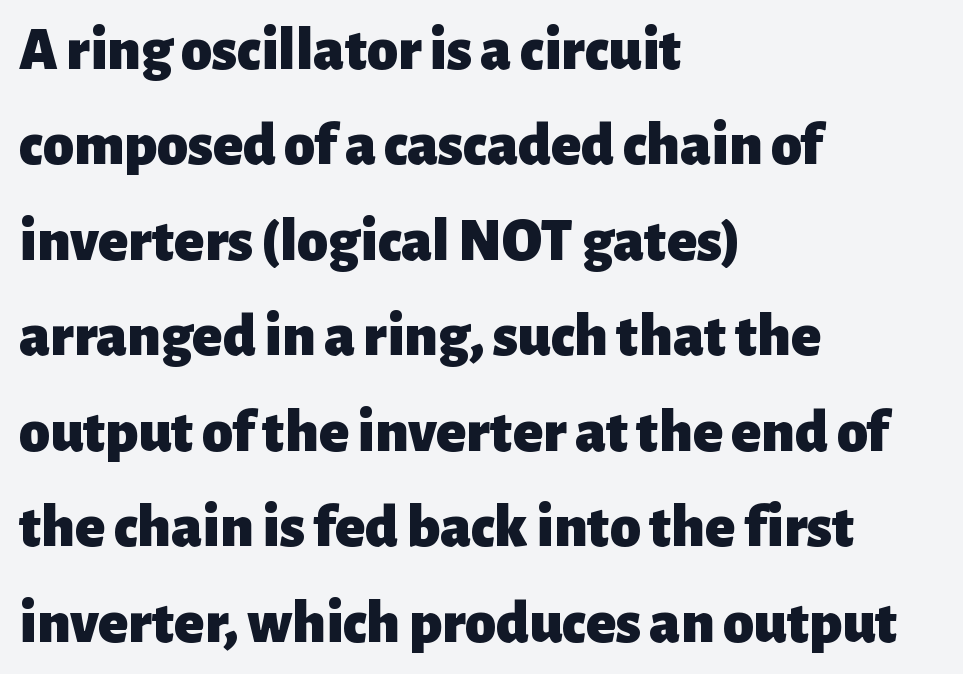
{"serif": "no", "italic": "no", "bold": "yes", "weight": "heavy", "width": "normal", "stroke_contrast": "low", "x_height": "medium", "monospaced": "no", "underline": "no", "align": "left", "line_spacing": "normal", "line_spacing_ratio": 1.54, "letter_spacing": "normal", "letter_spacing_em": 0.0, "glyph_px": 62}
